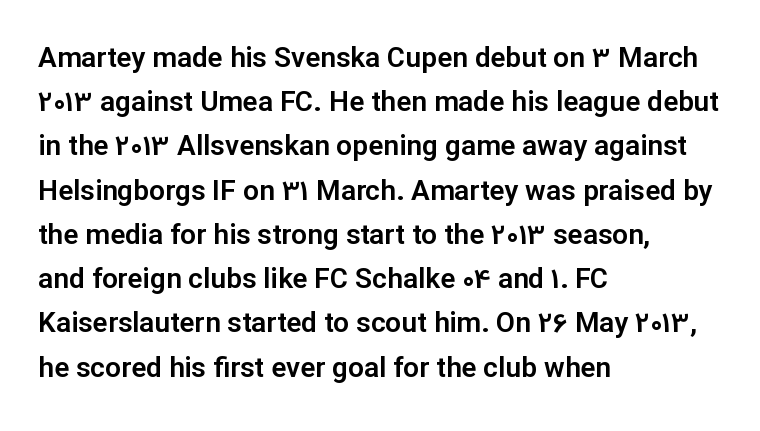
{"serif": "no", "italic": "no", "width": "normal", "stroke_contrast": "low", "x_height": "medium", "monospaced": "no", "underline": "no", "align": "left", "line_spacing": "normal", "line_spacing_ratio": 1.58, "letter_spacing": "normal", "letter_spacing_em": 0.0, "glyph_px": 28}
